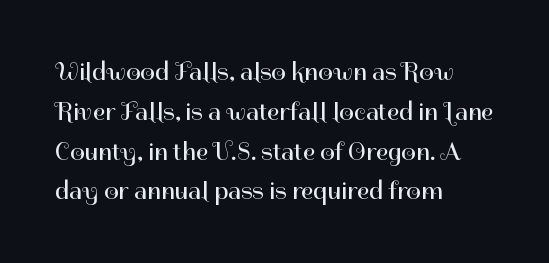
Nobody touched the tracking dial on this one. Line starts are locked; line ends wander. The block of text has a typical density, with ordinary space between rows. The glyphs are unaccompanied by any horizontal stroke below them. Notice how the stems are strictly vertical — no italics here. These glyphs show unthickened strokes, regular width or finer.
